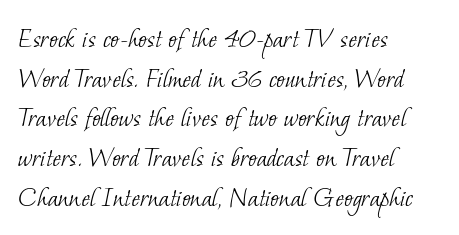
The characters display serif detailing at their extremities. Visually the block forms a straight wall on the left and a jagged coastline on the right. This sample has the flowing, uneven cadence of proportional lettering. Nothing heavy about these letters — not bold at all.
